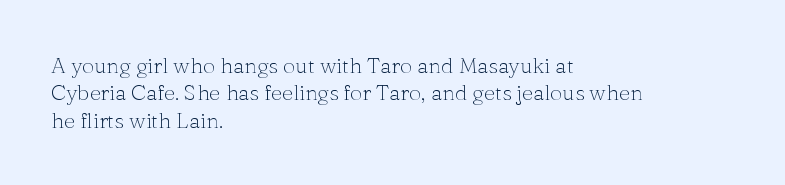
The image shows 22 px text type, upright; set left-aligned, normal line spacing (1.25x), normal letter spacing, not underlined.
